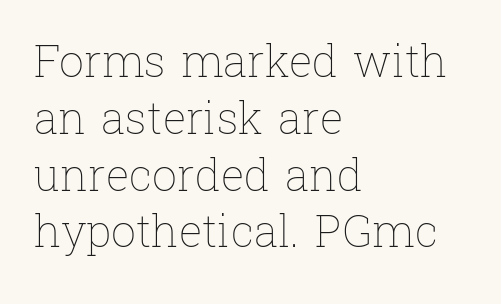
The image shows 44 px thin type, upright; set left-aligned, normal line spacing (1.29x), normal letter spacing, not underlined; low stroke contrast and a medium x-height.
